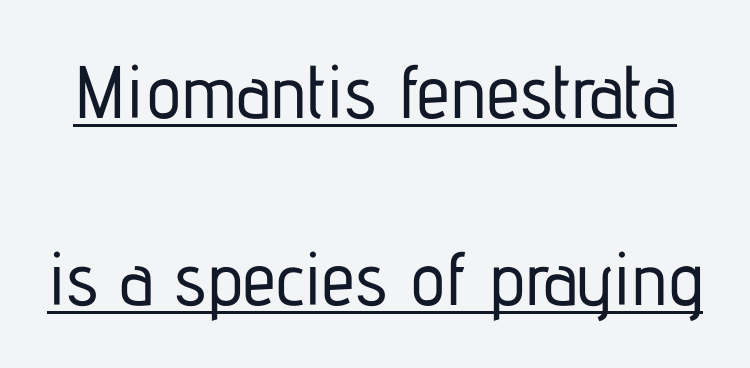
Q: Is the text italic (slanted)? A: No, it is upright.
Q: Is the typeface a serif or a sans-serif typeface? A: Sans-serif.
Q: Is the text underlined? A: Yes.
Q: Is the spacing between letters normal or unusually wide? A: Normal.
Q: Is the spacing between lines tight, normal or loose? A: Loose.
Q: Width (condensed, normal, or wide)? A: Condensed.
Q: Stroke contrast? A: Low.
Q: x-height? A: Medium.
Q: Monospaced? A: No.
